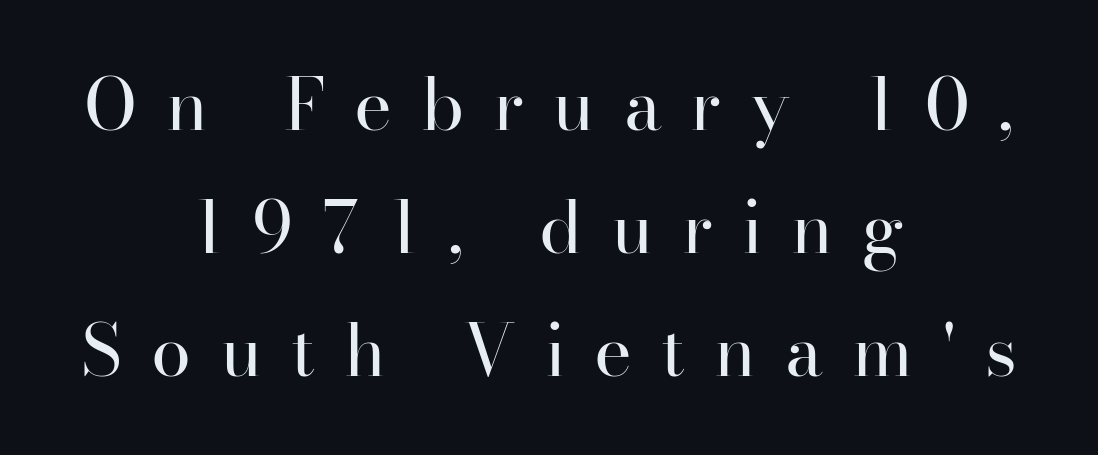
The image shows 72 px regular-weight serif type, upright; set centered, line spacing 1.71x, unusually wide letter spacing (+0.4 em), not underlined; high stroke contrast and a small x-height.
